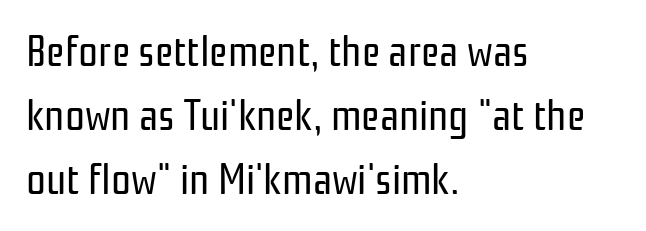
The line texture is even and compact thanks to regular tracking. The typesetter chose a ragged-right arrangement here. Are there feet on the stems? There aren't — it's a sans. Letters have the restrained weight of plain body copy at most.
